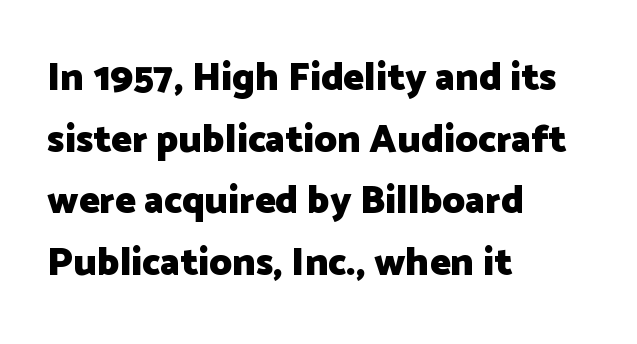
{"serif": "no", "italic": "no", "bold": "yes", "weight": "heavy", "width": "normal", "stroke_contrast": "low", "x_height": "medium", "monospaced": "no", "underline": "no", "align": "left", "line_spacing": "normal", "line_spacing_ratio": 1.58, "letter_spacing": "normal", "letter_spacing_em": 0.0, "glyph_px": 39}
